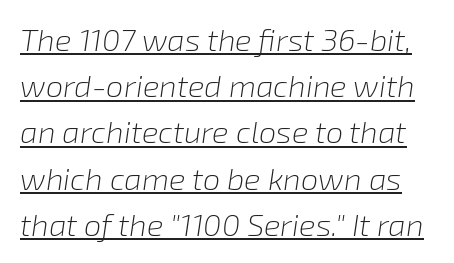
The image shows 31 px light type, italic (leaning right); set normal line spacing (1.49x), normal letter spacing, underlined; low stroke contrast and a medium x-height.
